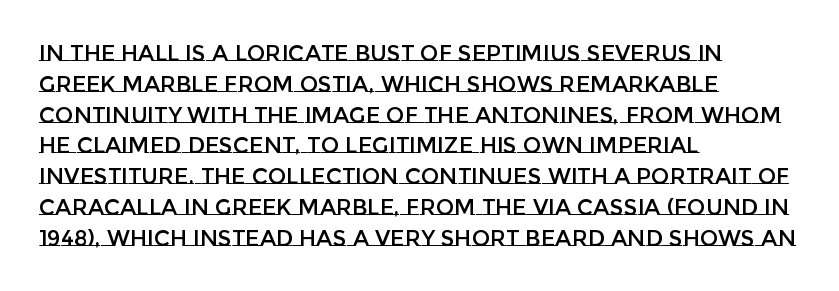
A classic flush-left, rag-right setting is used for this passage. Rendered with straight, roman letterforms. The rendering uses a moderate line-height, typical for paragraphs. In terms of letterspacing, this is plain default setting.
